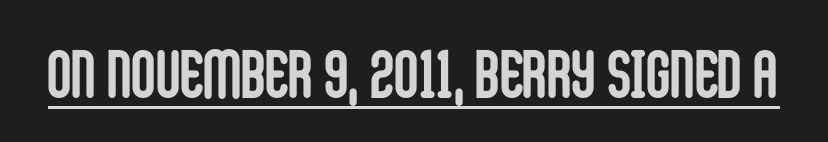
Q: Is the text bold? A: Yes.
Q: Is the text italic (slanted)? A: No, it is upright.
Q: Is the typeface a serif or a sans-serif typeface? A: Sans-serif.
Q: Is the text underlined? A: Yes.
Q: Is the spacing between letters normal or unusually wide? A: Normal.
Q: Width (condensed, normal, or wide)? A: Condensed.
Q: Stroke contrast? A: Low.
Q: x-height? A: Large.
Q: Monospaced? A: No.
